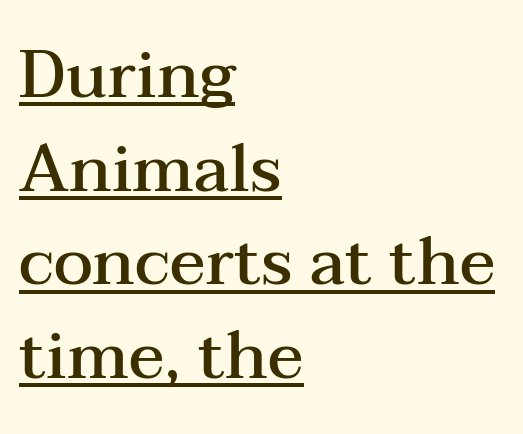
The image shows 66 px semibold, wide serif type, upright; set left-aligned, normal line spacing (1.42x), normal letter spacing, underlined; medium stroke contrast and a medium x-height.
